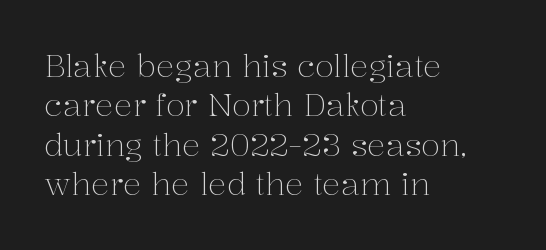
{"serif": "yes", "italic": "no", "bold": "no", "weight": "light", "width": "normal", "stroke_contrast": "medium", "x_height": "medium", "monospaced": "no", "underline": "no", "align": "left", "line_spacing": "normal", "line_spacing_ratio": 1.27, "letter_spacing": "normal", "letter_spacing_em": 0.0, "glyph_px": 31}
